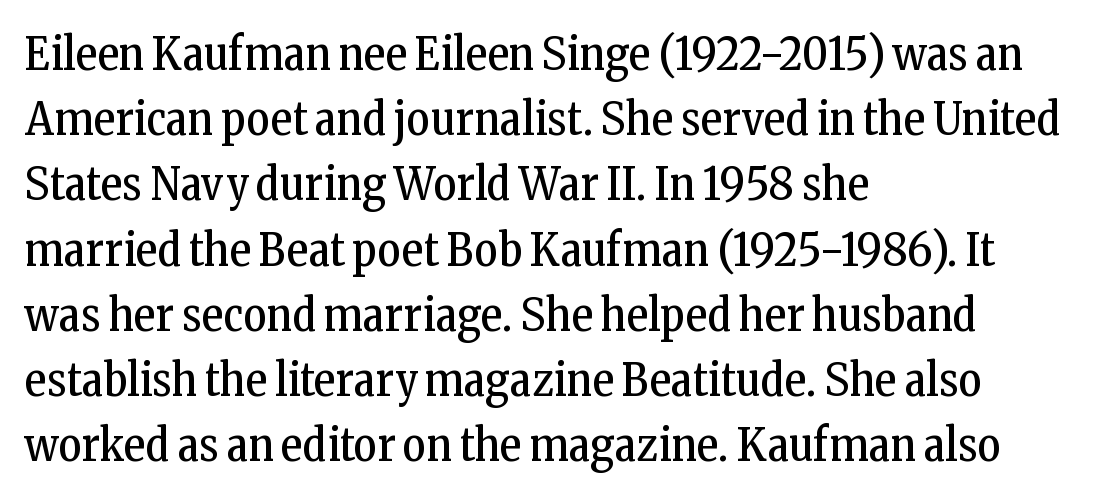
The image shows 45 px regular-weight, condensed serif type, upright; set left-aligned, normal line spacing (1.45x), normal letter spacing, not underlined; low stroke contrast and a medium x-height.
